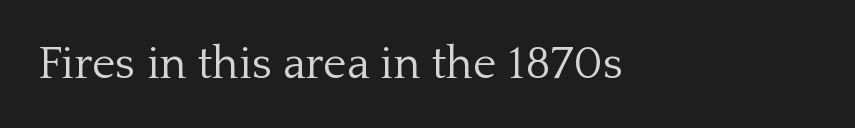
Underline: absent. The cut favours lightness, reaching ordinary text weight at its darkest. The font family rendered here belongs to the serif group. These lines are rendered in a variable-pitch font. There is no visible air inserted between adjacent glyphs.
